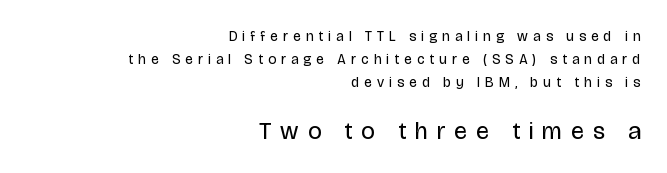
Regular leading. You can tell it's not italic because the verticals are truly vertical. Stems here are at most as thick as an everyday book face. The rendering enlarges the type as you move from the upper chunk to the lower. This rendering widens character spacing well past its baseline value.
